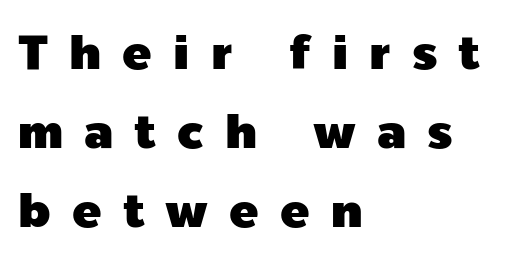
Nope, not italic — everything's standing straight. How would I describe the line gaps? Plain and ordinary. Type style note: lacks serifs. Horizontally, the lines are justified to the leading edge only. The passage shown is typed in a proportional face where columns would drift. Descenders are the only things crossing below the line.
